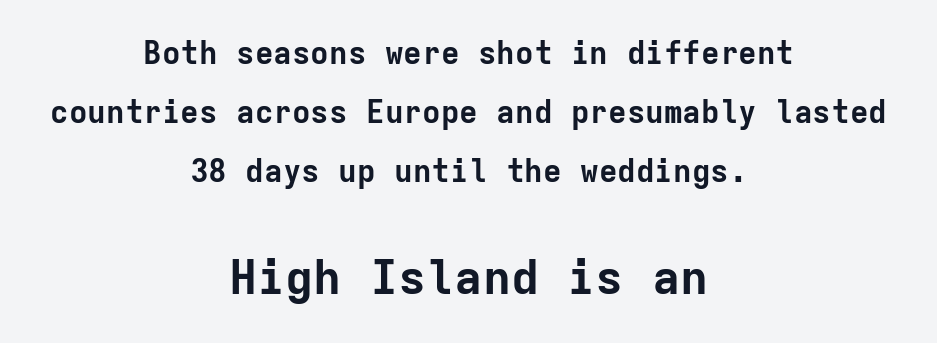
The image shows 47 px bold sans-serif type, upright, monospaced; set centered, loose line spacing (1.9x), normal letter spacing, not underlined; the second (bottom) block is 1.52x larger; low stroke contrast and a medium x-height.
